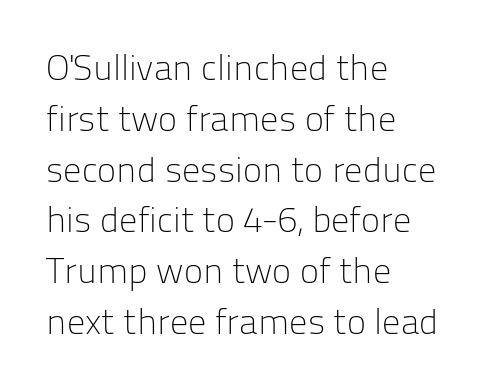
The image shows 36 px light sans-serif type, upright; set left-aligned, normal line spacing (1.41x), normal letter spacing, not underlined; low stroke contrast and a medium x-height.
